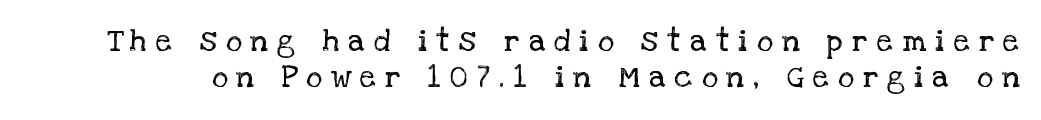
Q: Is the text bold? A: No.
Q: Is the text italic (slanted)? A: No, it is upright.
Q: Is the typeface a serif or a sans-serif typeface? A: Serif.
Q: Is the text underlined? A: No.
Q: Is the spacing between letters normal or unusually wide? A: Unusually wide.
Q: Is the spacing between lines tight, normal or loose? A: Tight.
Q: Width (condensed, normal, or wide)? A: Normal.
Q: Stroke contrast? A: Low.
Q: x-height? A: Large.
Q: Monospaced? A: No.
